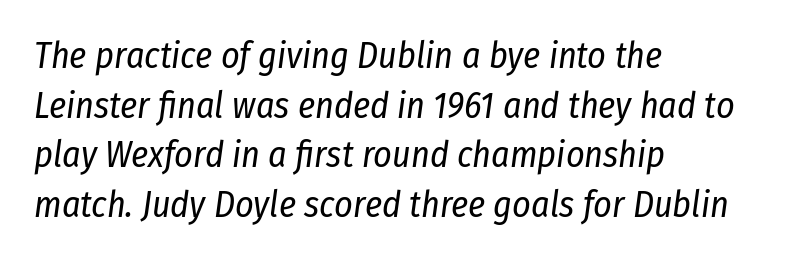
{"italic": "yes", "lean": "right", "slant_degrees": 8, "bold": "no", "weight": "regular", "width": "condensed", "stroke_contrast": "low", "x_height": "medium", "monospaced": "no", "underline": "no", "align": "left", "line_spacing": "normal", "line_spacing_ratio": 1.38, "letter_spacing": "normal", "letter_spacing_em": 0.0, "glyph_px": 36}
